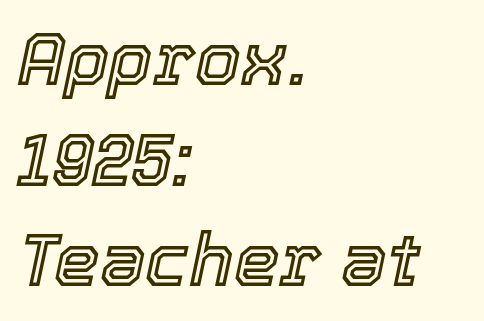
{"italic": "yes", "lean": "right", "slant_degrees": 12, "width": "normal", "x_height": "medium", "monospaced": "no", "underline": "no", "align": "left", "line_spacing": "normal", "line_spacing_ratio": 1.38, "letter_spacing": "normal", "letter_spacing_em": 0.0, "glyph_px": 73}
